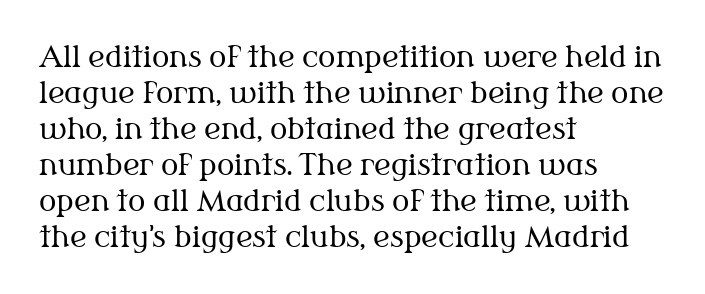
Looks like regular typesetting: each glyph gets only the width it needs. Glance below the letters and you will spot only blank space. Summary of weight: not heavy and not bold. Serif or sans? Serif — the stroke terminals have little feet.
